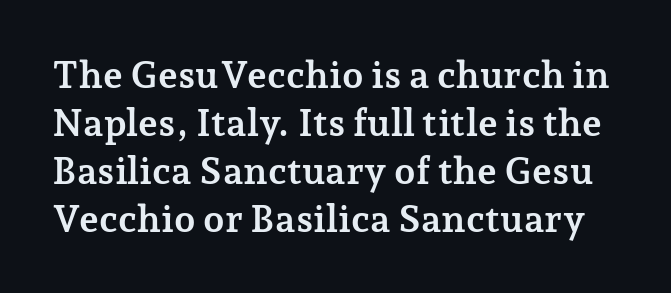
Rendered with straight, roman letterforms. I'd call this a serif setting — the letters wear small feet. A normal amount of white space separates one row of letters from the next. The face used here is proportionally spaced, like ordinary book or web type.
